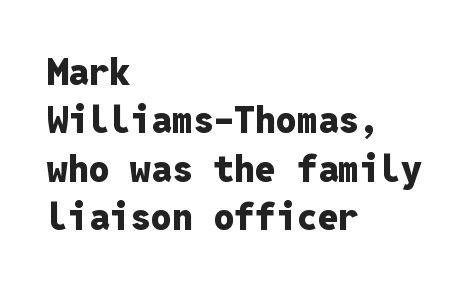
The gap between lines stays unmarked. Casual observation: everything's shoved over to the left. The rendering keeps characters at their native spacing. Compared with typical paragraphs, the rows here are spaced about the same. This is sans-serif lettering, the kind often seen on screens and signage.
